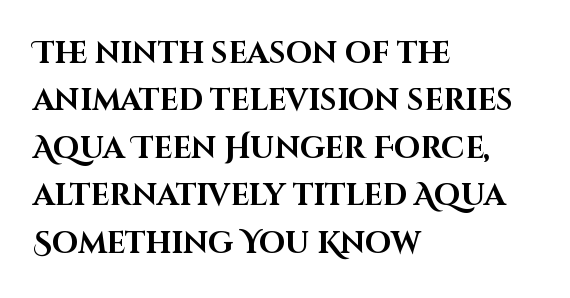
{"serif": "no", "italic": "no", "bold": "yes", "weight": "bold", "width": "normal", "stroke_contrast": "high", "x_height": "large", "monospaced": "no", "underline": "no", "align": "left", "line_spacing": "normal", "line_spacing_ratio": 1.58, "letter_spacing": "normal", "letter_spacing_em": 0.0, "glyph_px": 30}
